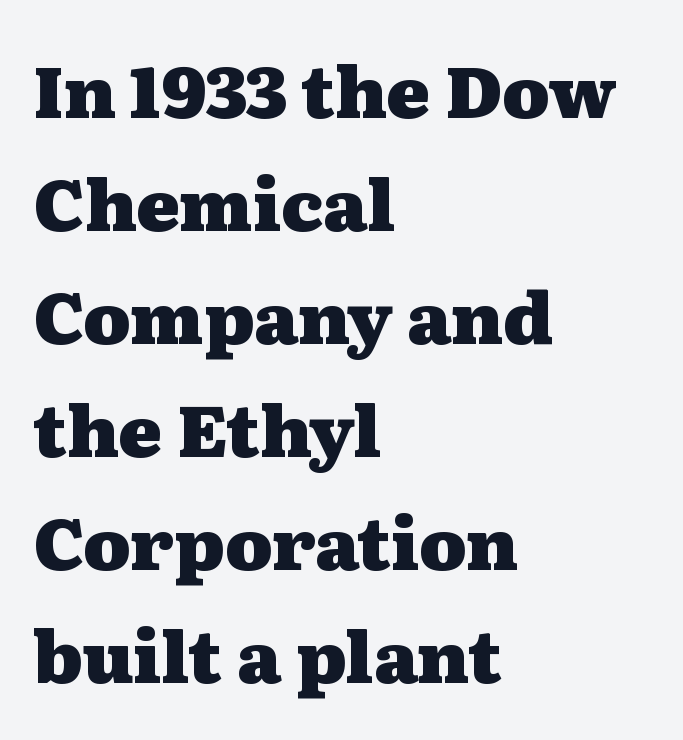
Notice how the passage keeps a crisp vertical edge on the left only. Plenty of ink on the page — the face is bold. A typesetter would mark this as roman, not italic. The face used here is rendered with its standard letterfit.
